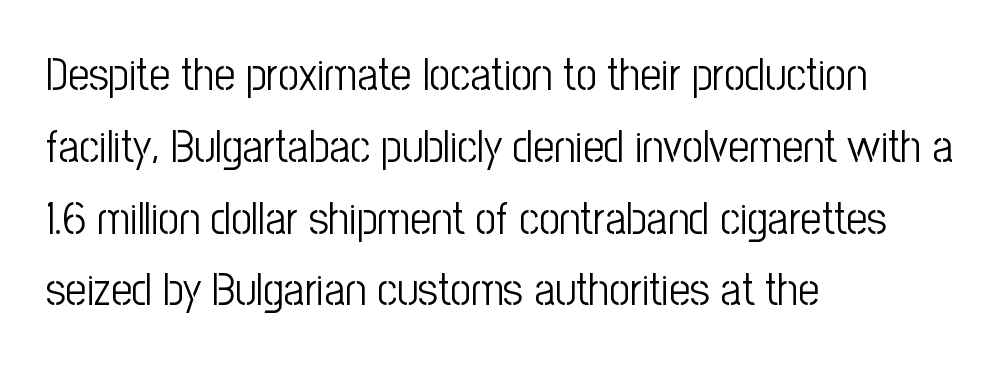
Here the glyphs are tracked normally, forming tight word shapes. Does the lettering tilt? It doesn't — this is upright. The face used here is proportionally spaced, like ordinary book or web type. Each stroke keeps to a modest, everyday thickness or less. This is sans-serif lettering, the kind often seen on screens and signage.
